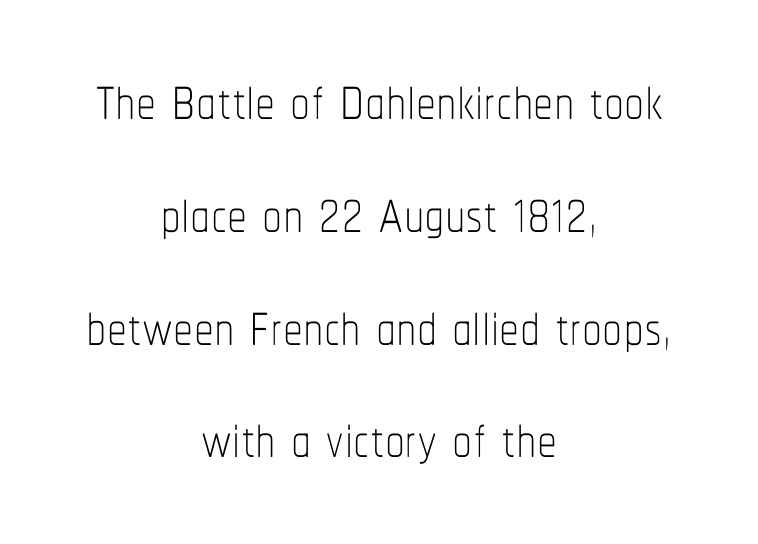
{"italic": "no", "bold": "no", "weight": "thin", "width": "condensed", "stroke_contrast": "low", "x_height": "medium", "monospaced": "no", "underline": "no", "align": "center", "line_spacing": "normal", "line_spacing_ratio": 1.41, "letter_spacing": "normal", "letter_spacing_em": 0.0, "glyph_px": 80}
